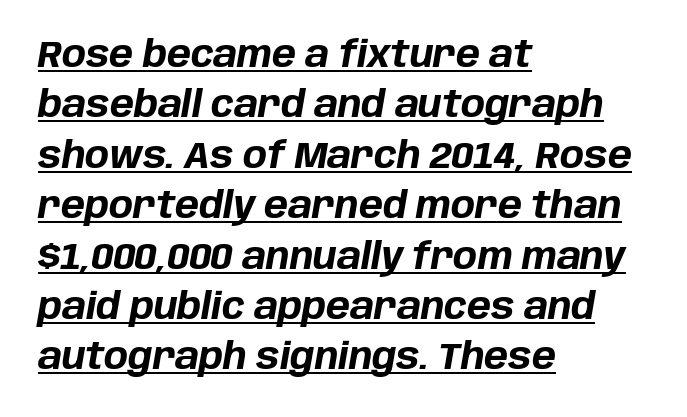
The image shows 36 px bold type, italic (leaning right); set left-aligned, normal line spacing (1.4x), normal letter spacing, underlined; low stroke contrast and a large x-height.
